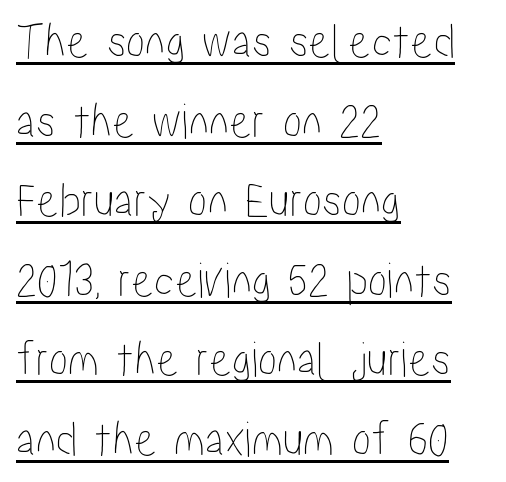
{"italic": "no", "width": "condensed", "stroke_contrast": "low", "x_height": "medium", "monospaced": "no", "underline": "yes", "align": "left", "line_spacing": "normal", "line_spacing_ratio": 1.56, "letter_spacing": "normal", "letter_spacing_em": 0.0, "glyph_px": 51}
